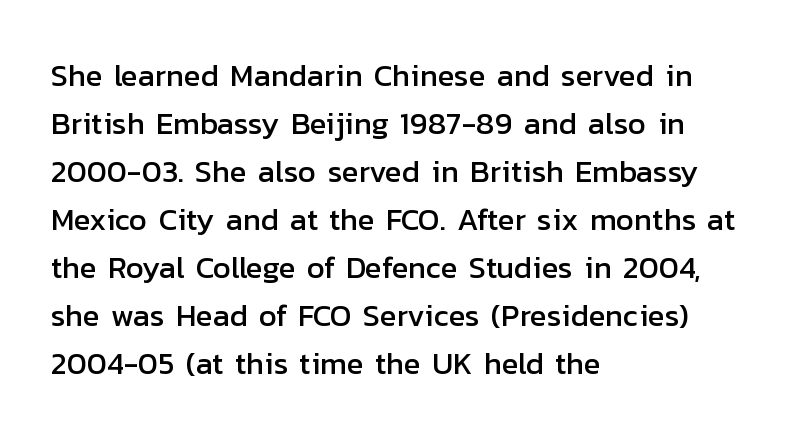
The image shows 31 px sans-serif type, upright; set left-aligned, normal line spacing (1.55x), normal letter spacing, not underlined; low stroke contrast and a medium x-height.
